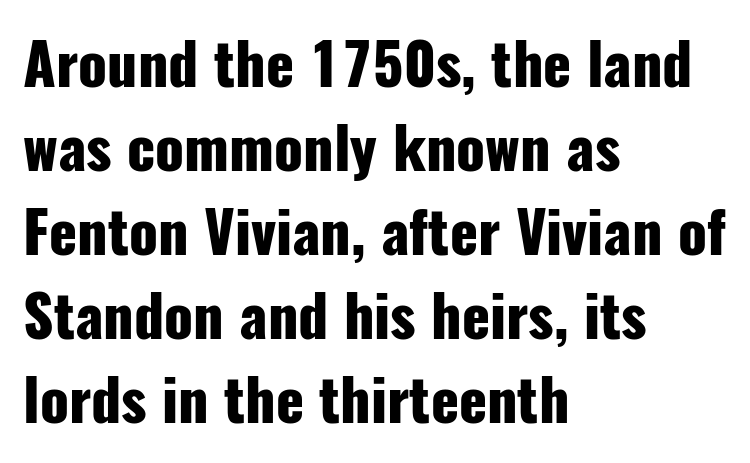
In terms of posture, this sample is upright. To sum up the face: it is a sans, with no serifs. The line texture is even and compact thanks to regular tracking. Looks like regular typesetting: each glyph gets only the width it needs.
